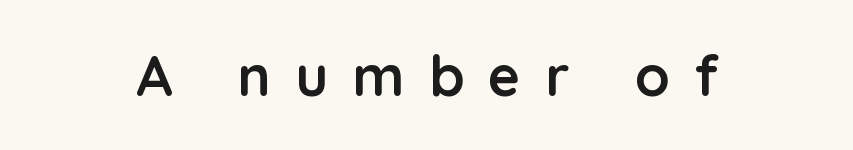
{"serif": "no", "italic": "no", "bold": "yes", "weight": "semibold", "width": "normal", "stroke_contrast": "low", "x_height": "medium", "monospaced": "no", "underline": "no", "letter_spacing": "wide", "letter_spacing_em": 0.44, "glyph_px": 56}
